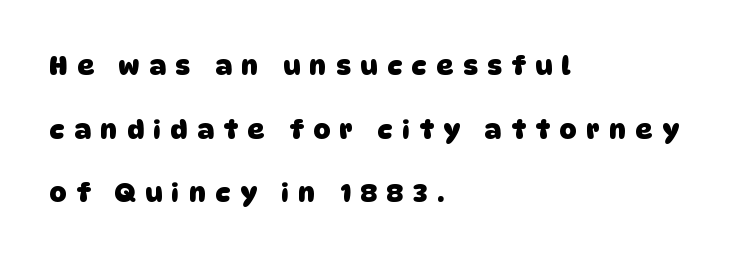
Q: Is the text bold? A: Yes.
Q: Is the text underlined? A: No.
Q: How is the paragraph aligned? A: Left-aligned.
Q: Is the spacing between letters normal or unusually wide? A: Unusually wide.
Q: Is the spacing between lines tight, normal or loose? A: Loose.
